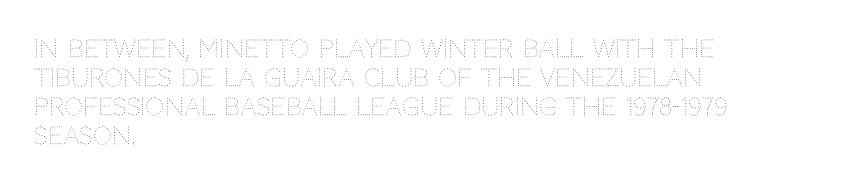
The strokes carry an ordinary text weight at most. Default kerning and tracking; the words read as compact shapes. The gap between lines stays unmarked. Does the lettering tilt? It doesn't — this is upright.
